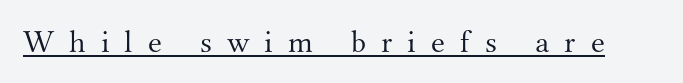
The face used here is proportionally spaced, like ordinary book or web type. Does a line run under the words? Yes, clearly. The designer went with a serif here, giving each stem small feet. Between one letter and the next there's a generous, obvious gap. The letterforms sit at book weight or below. The typography opts for an upright posture over an oblique one.
